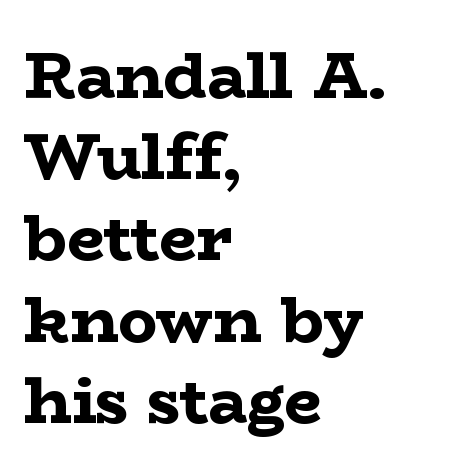
The image shows 65 px bold, wide serif type, upright; set left-aligned, normal line spacing (1.25x), normal letter spacing, not underlined; low stroke contrast and a medium x-height.
